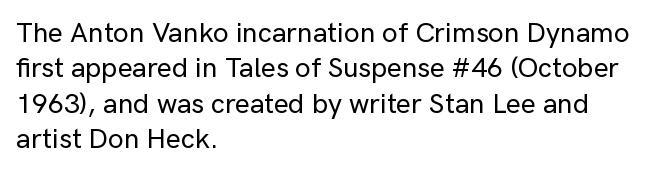
{"serif": "no", "italic": "no", "width": "normal", "stroke_contrast": "low", "x_height": "medium", "monospaced": "no", "underline": "no", "align": "left", "line_spacing": "normal", "line_spacing_ratio": 1.26, "letter_spacing": "normal", "letter_spacing_em": 0.0, "glyph_px": 28}
